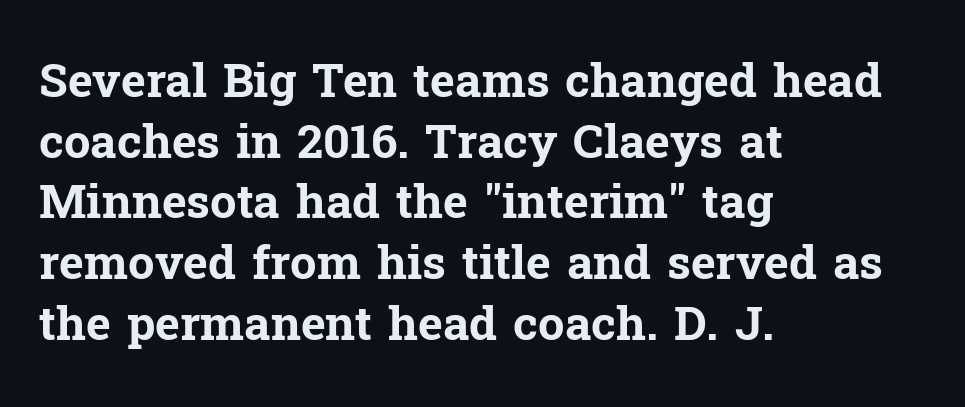
You could call the tracking neutral — neither tight nor loose. Strokes here are thick enough to call this a true bold. You can tell it's not italic because the verticals are truly vertical. Varying glyph widths throughout — classic text-font behaviour. This is serif lettering, the kind often seen in printed books.
